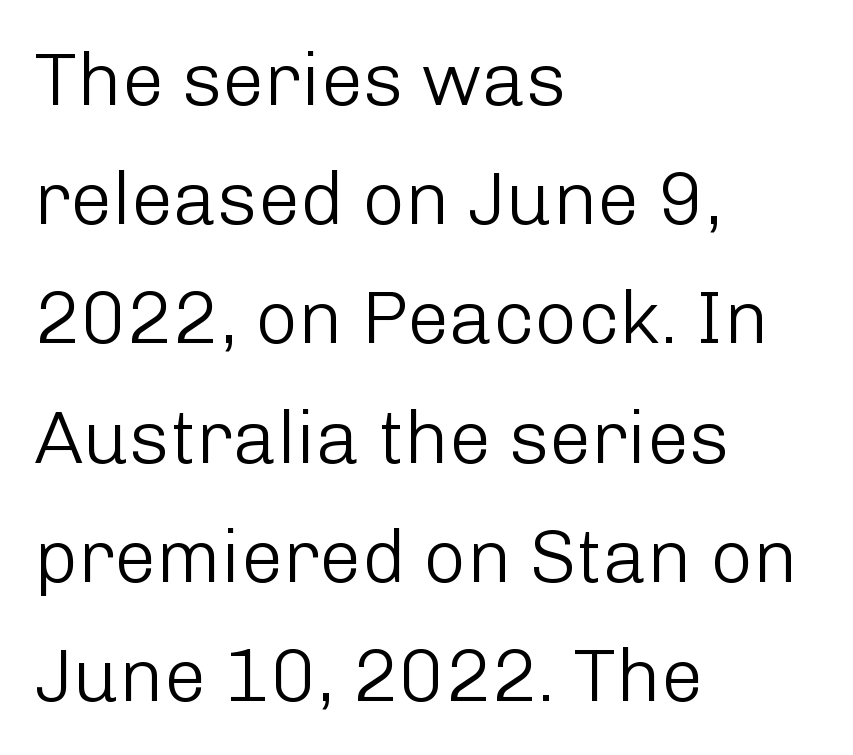
The image shows 75 px light sans-serif type, upright; set left-aligned, normal line spacing (1.59x), normal letter spacing, not underlined; low stroke contrast and a medium x-height.
